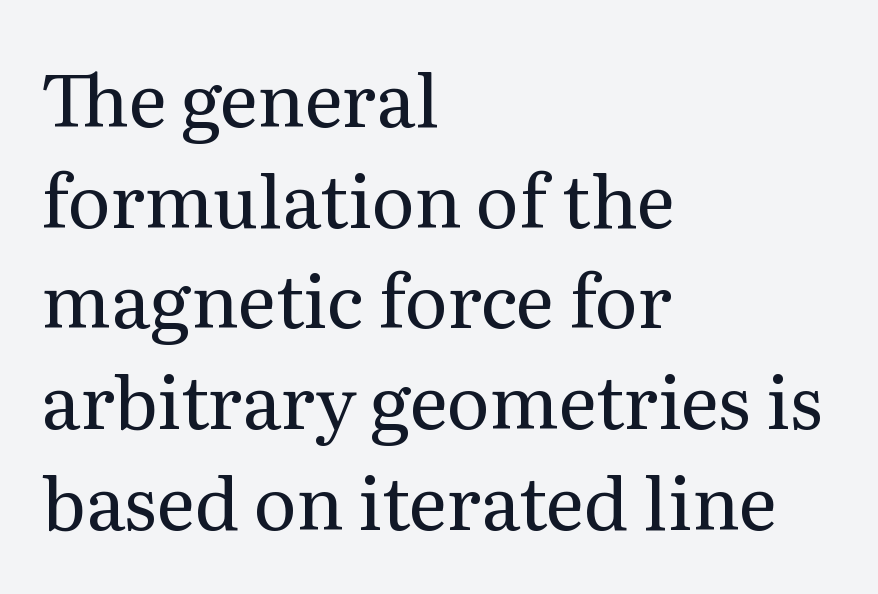
The image shows 73 px regular-weight serif type, upright; set left-aligned, normal line spacing (1.38x), normal letter spacing, not underlined; medium stroke contrast and a medium x-height.
